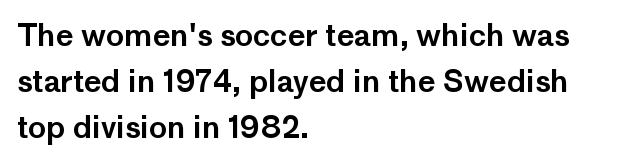
Q: Is the text italic (slanted)? A: No, it is upright.
Q: Is the typeface a serif or a sans-serif typeface? A: Sans-serif.
Q: Is the text underlined? A: No.
Q: How is the paragraph aligned? A: Left-aligned.
Q: Is the spacing between letters normal or unusually wide? A: Normal.
Q: Is the spacing between lines tight, normal or loose? A: Normal.
Q: Width (condensed, normal, or wide)? A: Normal.
Q: Stroke contrast? A: Low.
Q: x-height? A: Medium.
Q: Monospaced? A: No.
